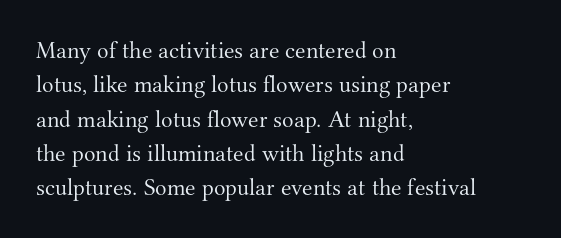
{"italic": "no", "bold": "no", "underline": "no", "align": "left", "line_spacing": "normal", "line_spacing_ratio": 1.43, "letter_spacing": "normal", "letter_spacing_em": 0.0, "glyph_px": 24}
